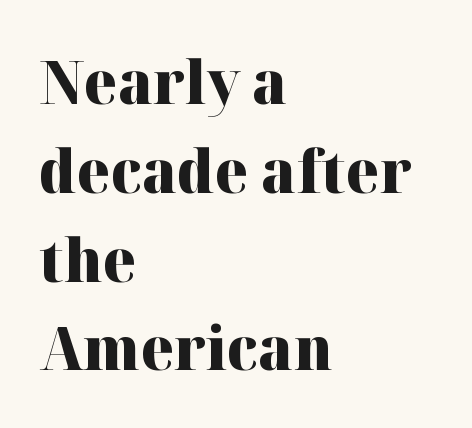
This is roman type, the default non-slanted kind. Notice how thick the strokes are: this is what a full bold looks like. The designer left line spacing at the default. Unmarked baselines from the first word to the last. This sample uses plain, unmodified letter spacing.
